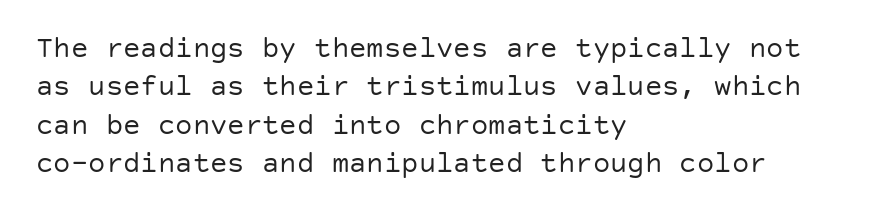
The image shows 29 px regular-weight sans-serif type, upright; set left-aligned, normal line spacing (1.32x), normal letter spacing, not underlined; low stroke contrast and a large x-height.
